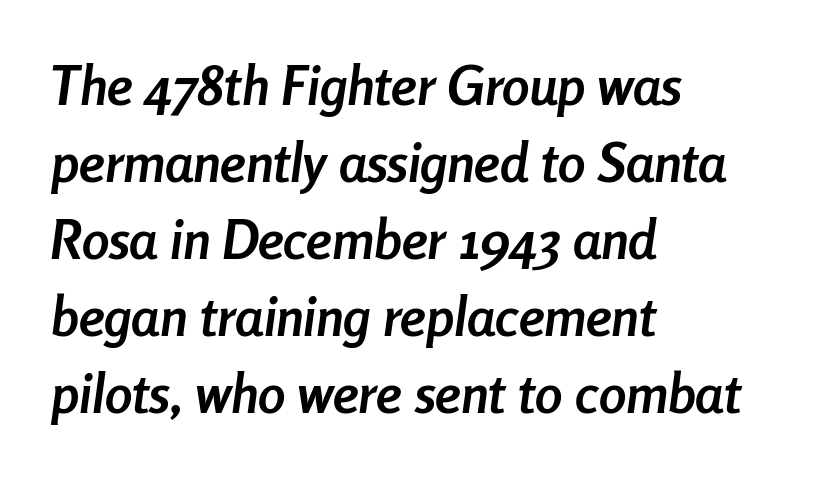
The image shows 55 px semibold, condensed type, italic (leaning right); set left-aligned, normal line spacing (1.4x), normal letter spacing, not underlined; low stroke contrast and a medium x-height.
